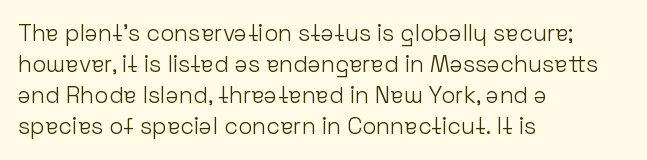
Posture: upright roman. The ragged edge is on the right, which tells us the setting is flush left. Reading down the column, the eye jumps a familiar distance to each next line. The specimen omits any rule beneath the text block's lines. The face looks like a standard text weight, possibly lighter.
